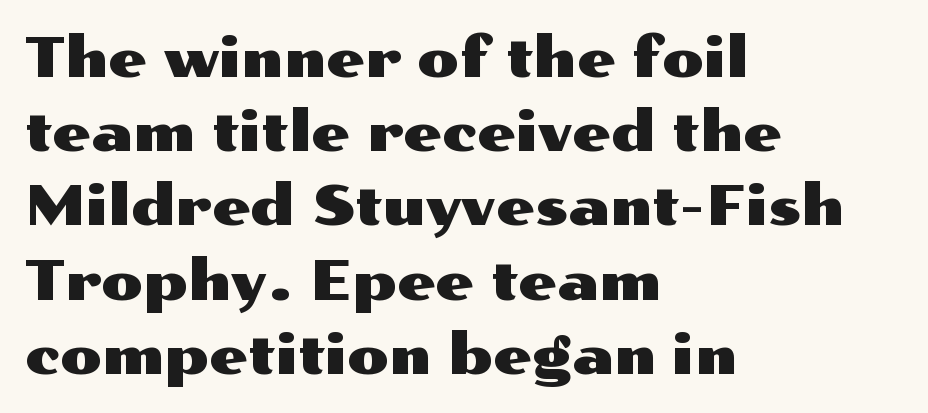
Q: Is the text italic (slanted)? A: No, it is upright.
Q: Is the typeface a serif or a sans-serif typeface? A: Sans-serif.
Q: Is the text underlined? A: No.
Q: How is the paragraph aligned? A: Left-aligned.
Q: Is the spacing between letters normal or unusually wide? A: Normal.
Q: Is the spacing between lines tight, normal or loose? A: Normal.
Q: Width (condensed, normal, or wide)? A: Wide.
Q: Stroke contrast? A: Medium.
Q: x-height? A: Medium.
Q: Monospaced? A: No.
